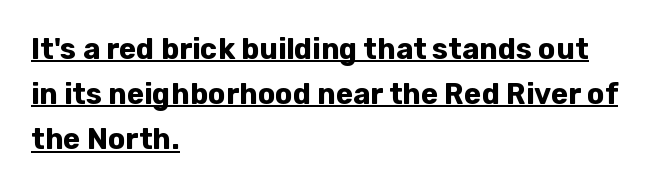
The designer went with a sans here, leaving each stem footless. The specimen reads as upright at a glance. Caption: lettering with a line underneath. I'd describe the lettering as bold — thick and assertive. The rendering uses a moderate line-height, typical for paragraphs. The text block is weighted toward the left margin, trailing off unevenly rightward.
